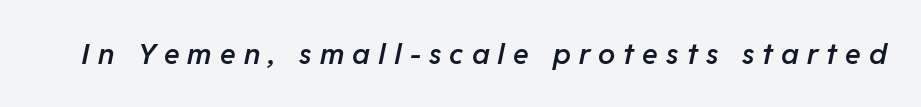
{"italic": "yes", "lean": "right", "slant_degrees": 11, "bold": "semi", "weight": "semibold", "width": "normal", "stroke_contrast": "low", "x_height": "medium", "monospaced": "no", "underline": "no", "letter_spacing": "wide", "letter_spacing_em": 0.28, "glyph_px": 29}
